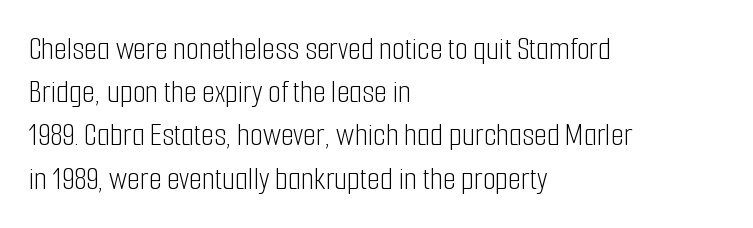
Q: Is the text bold? A: No.
Q: Is the text italic (slanted)? A: No, it is upright.
Q: Is the typeface a serif or a sans-serif typeface? A: Sans-serif.
Q: Is the text underlined? A: No.
Q: How is the paragraph aligned? A: Left-aligned.
Q: Is the spacing between letters normal or unusually wide? A: Normal.
Q: Is the spacing between lines tight, normal or loose? A: Normal.
Q: Width (condensed, normal, or wide)? A: Condensed.
Q: Stroke contrast? A: Low.
Q: x-height? A: Medium.
Q: Monospaced? A: No.
